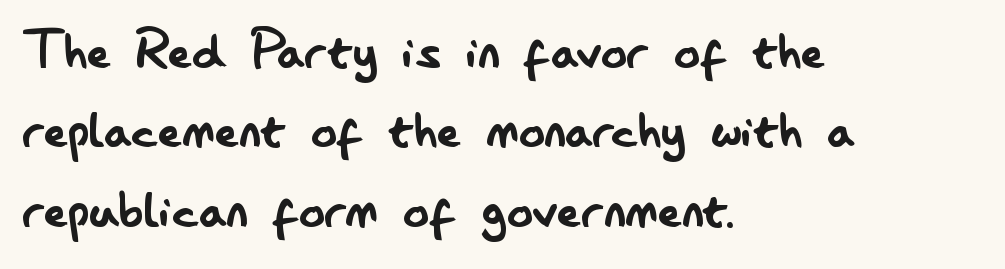
Weight: not bold — regular or lighter. A typesetter would mark this as roman, not italic. The rag falls on the right side of this text block. These lines are composed in type without serifs.
